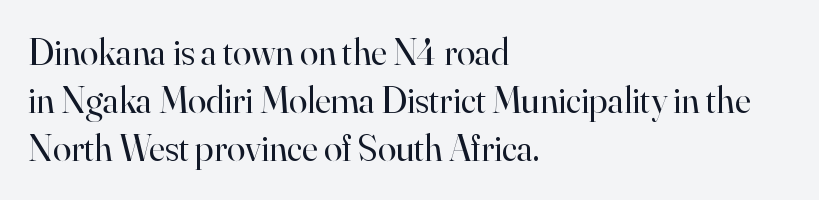
{"serif": "yes", "italic": "no", "bold": "no", "weight": "regular", "width": "normal", "stroke_contrast": "high", "x_height": "small", "monospaced": "no", "underline": "no", "align": "left", "line_spacing": "normal", "line_spacing_ratio": 1.3, "letter_spacing": "normal", "letter_spacing_em": 0.0, "glyph_px": 37}
